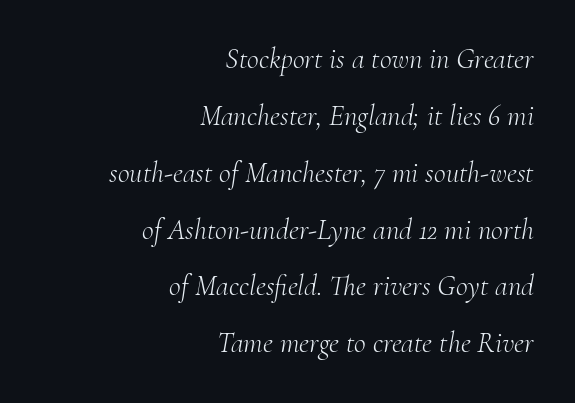
{"serif": "yes", "italic": "yes", "lean": "right", "slant_degrees": 10, "bold": "no", "weight": "light", "width": "normal", "stroke_contrast": "medium", "x_height": "small", "monospaced": "no", "underline": "no", "align": "right", "line_spacing": "loose", "line_spacing_ratio": 1.96, "letter_spacing": "normal", "letter_spacing_em": 0.0, "glyph_px": 29}
